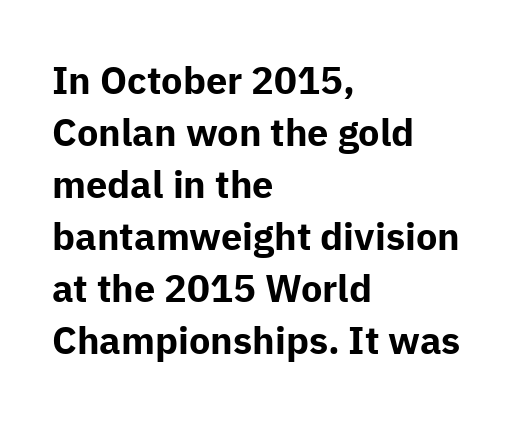
The image shows 38 px bold sans-serif type, upright; set left-aligned, normal line spacing (1.37x), normal letter spacing, not underlined; low stroke contrast and a medium x-height.
